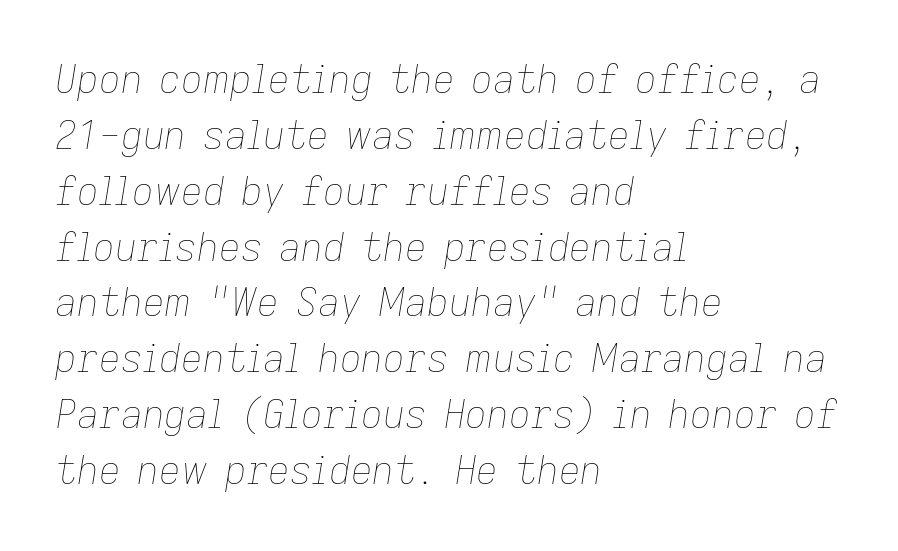
Q: Is the text bold? A: No.
Q: Is the text italic (slanted)? A: Yes, it leans right by about 9 degrees.
Q: Is the text underlined? A: No.
Q: How is the paragraph aligned? A: Left-aligned.
Q: Is the spacing between letters normal or unusually wide? A: Normal.
Q: Is the spacing between lines tight, normal or loose? A: Normal.
Q: Width (condensed, normal, or wide)? A: Normal.
Q: Stroke contrast? A: Low.
Q: x-height? A: Medium.
Q: Monospaced? A: No.
